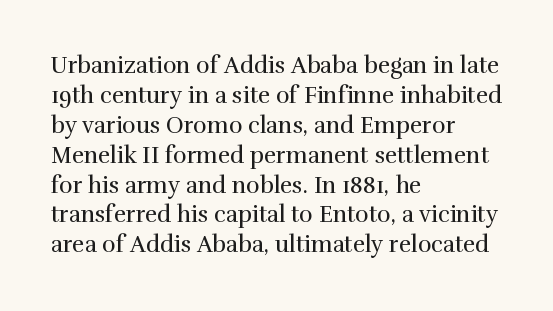
Q: Is the text bold? A: No.
Q: Is the text italic (slanted)? A: No, it is upright.
Q: Is the text underlined? A: No.
Q: How is the paragraph aligned? A: Left-aligned.
Q: Is the spacing between letters normal or unusually wide? A: Normal.
Q: Is the spacing between lines tight, normal or loose? A: Normal.
